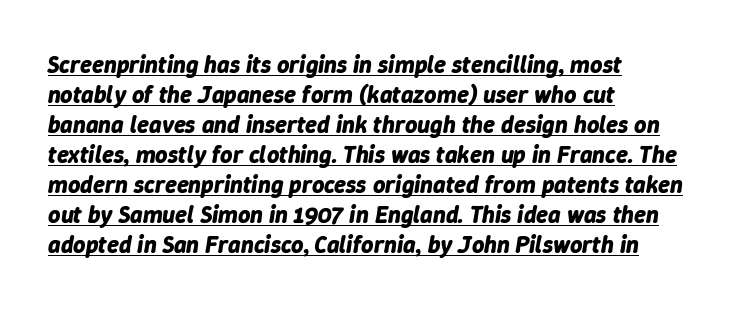
The image shows 24 px bold type, italic (leaning right); set left-aligned, normal line spacing (1.25x), normal letter spacing, underlined.
